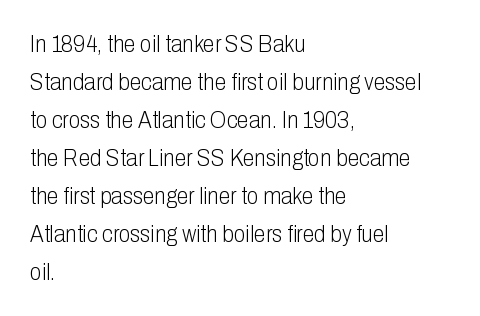
Caption: standard tracking, unaltered. How would I describe the line gaps? Plain and ordinary. Notice how the stems are strictly vertical — no italics here. The typeface has the unassuming heft of standard copy or less. The lines are quadded left.
